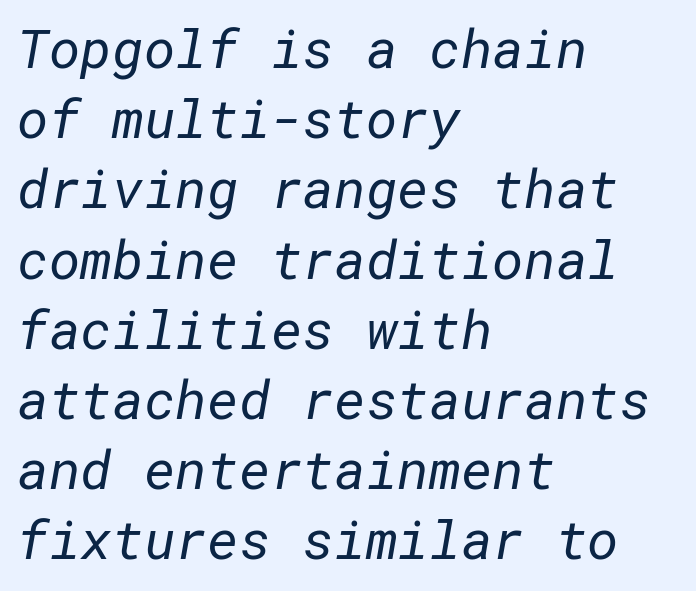
Q: Is the text bold? A: No.
Q: Is the typeface a serif or a sans-serif typeface? A: Sans-serif.
Q: Is the text underlined? A: No.
Q: How is the paragraph aligned? A: Left-aligned.
Q: Is the spacing between letters normal or unusually wide? A: Normal.
Q: Is the spacing between lines tight, normal or loose? A: Normal.
Q: Width (condensed, normal, or wide)? A: Normal.
Q: Stroke contrast? A: Low.
Q: x-height? A: Medium.
